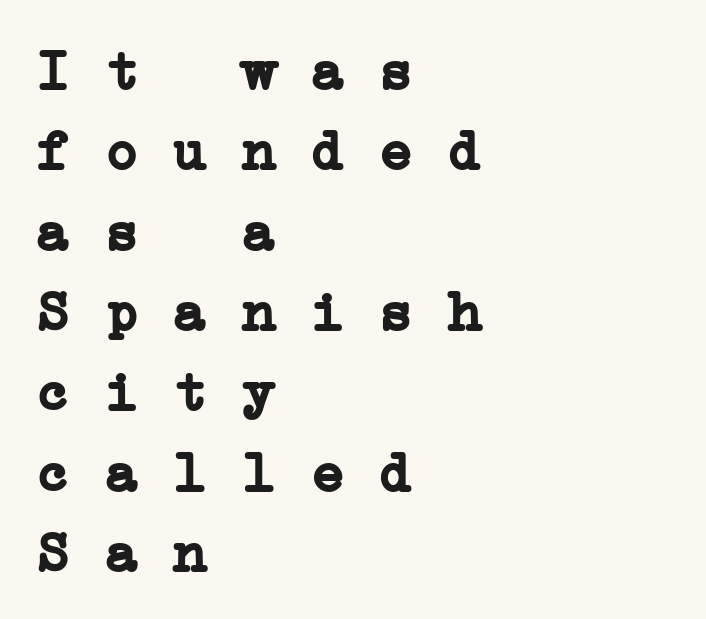
This sample keeps an unexceptional amount of space between lines. The glyphs have the mass of a bold cut. This is serif lettering, the kind often seen in printed books. Caption: multi-line text, flush left, ragged right.
